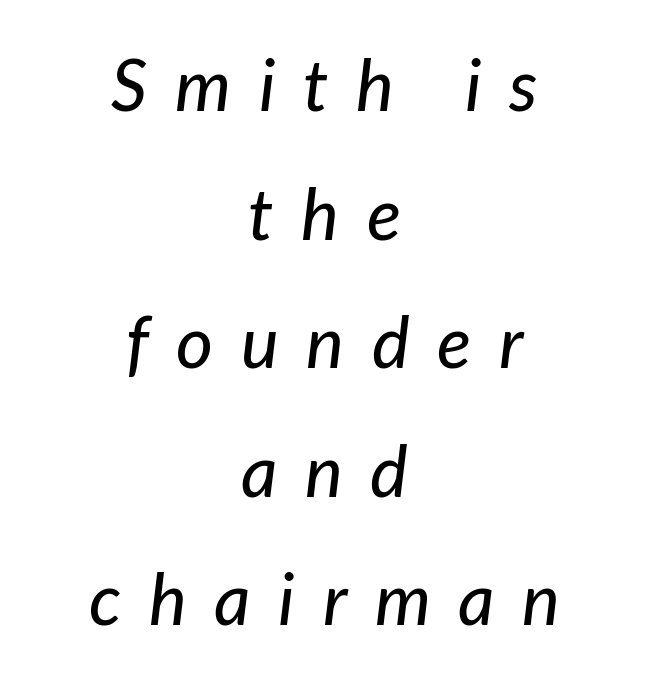
You could not count columns in this text — the font is proportionally spaced. The zone under the glyphs is completely vacant. Tall strokes in this sample are angled rather than plumb. The setting favours the middle, as headings and verse often do. Glyph-to-glyph distance is far greater than everyday printed text.
